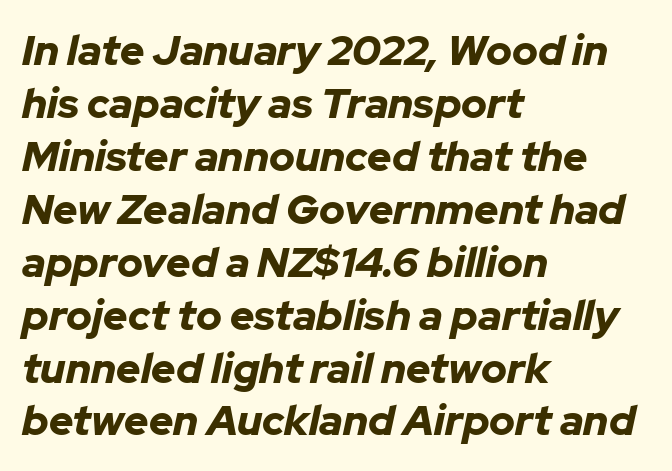
{"italic": "yes", "lean": "right", "slant_degrees": 12, "bold": "yes", "weight": "bold", "width": "normal", "stroke_contrast": "low", "x_height": "medium", "monospaced": "no", "underline": "no", "align": "left", "line_spacing": "normal", "line_spacing_ratio": 1.26, "letter_spacing": "normal", "letter_spacing_em": 0.0, "glyph_px": 42}
